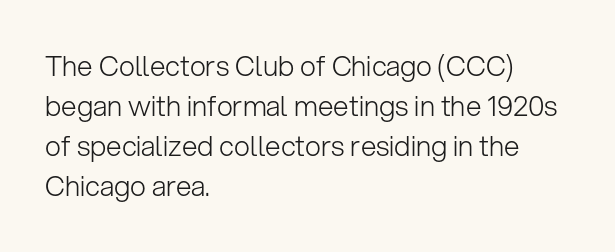
The image shows 28 px light sans-serif type, upright; set left-aligned, normal line spacing (1.43x), normal letter spacing, not underlined; low stroke contrast and a medium x-height.
